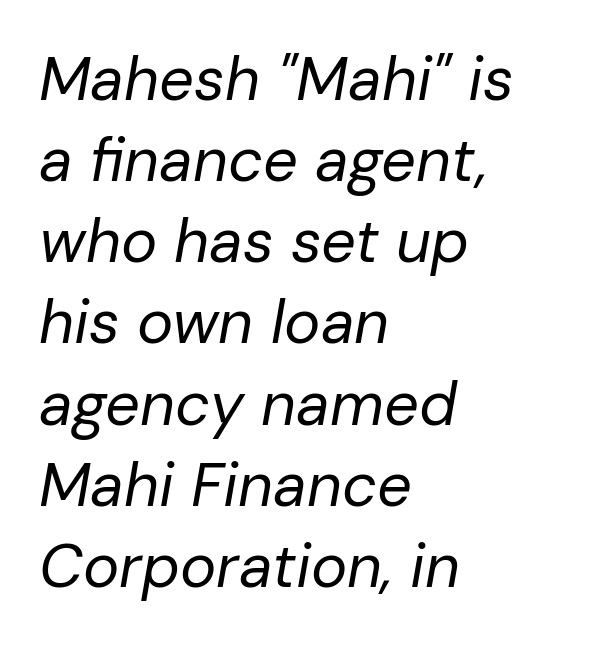
Compared with ordinary roman type, these characters are visibly tilted. The typesetting does not lean heavy: it is not bold. Just letters on the line, the space beneath them empty. These lines stack with their left ends in a neat column. Tracking here is standard; glyphs follow each other at the usual distance.
